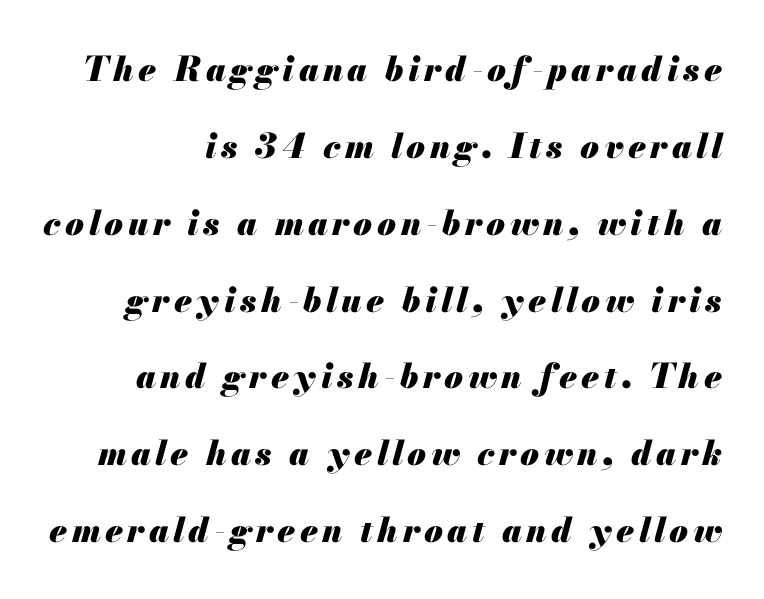
Q: Is the text bold? A: Yes.
Q: Is the text italic (slanted)? A: Yes, it leans right by about 13 degrees.
Q: Is the text underlined? A: No.
Q: Is the spacing between lines tight, normal or loose? A: Loose.
Q: Width (condensed, normal, or wide)? A: Normal.
Q: Stroke contrast? A: Medium.
Q: x-height? A: Small.
Q: Monospaced? A: No.
